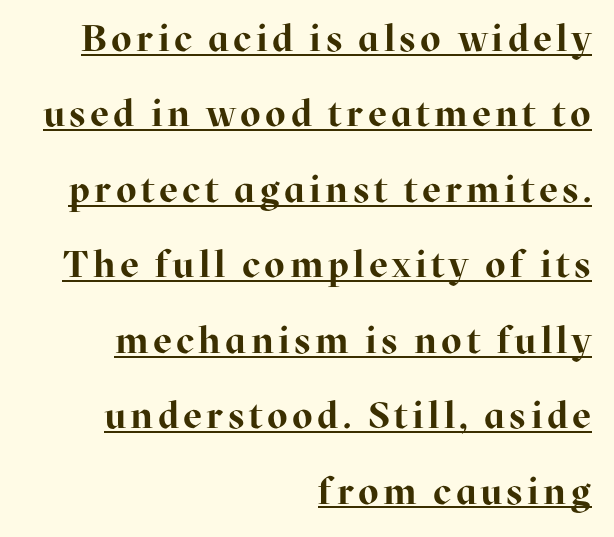
Q: Is the text bold? A: Yes.
Q: Is the text italic (slanted)? A: No, it is upright.
Q: Is the typeface a serif or a sans-serif typeface? A: Serif.
Q: Is the text underlined? A: Yes.
Q: How is the paragraph aligned? A: Right-aligned.
Q: Is the spacing between lines tight, normal or loose? A: Loose.
Q: Width (condensed, normal, or wide)? A: Normal.
Q: Stroke contrast? A: High.
Q: x-height? A: Medium.
Q: Monospaced? A: No.
